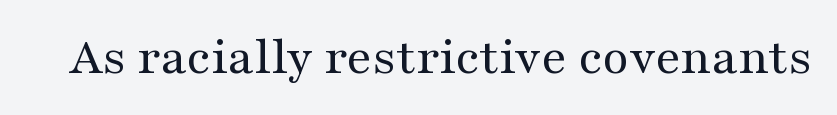
{"serif": "yes", "italic": "no", "bold": "no", "weight": "regular", "width": "wide", "stroke_contrast": "medium", "x_height": "medium", "monospaced": "no", "underline": "no", "letter_spacing": "normal", "letter_spacing_em": 0.0, "glyph_px": 54}
